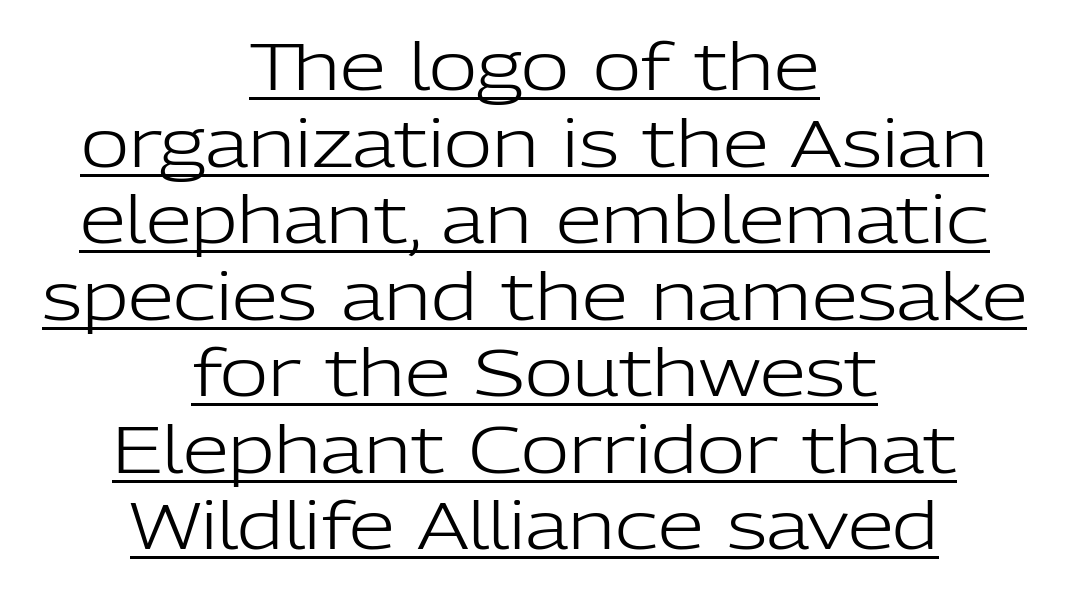
The image shows 66 px light sans-serif type, upright; set centered, line spacing 1.16x, normal letter spacing, underlined; low stroke contrast and a medium x-height.
